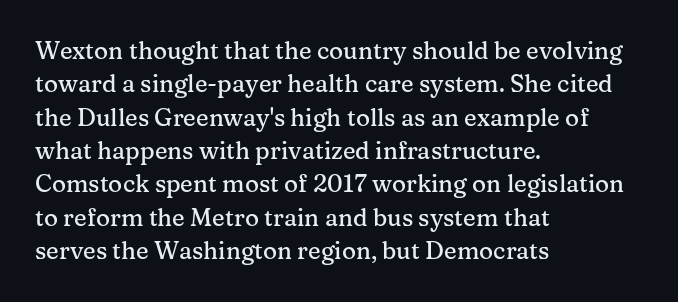
The image shows 24 px text type, upright; set left-aligned, normal line spacing (1.39x), normal letter spacing, not underlined.
